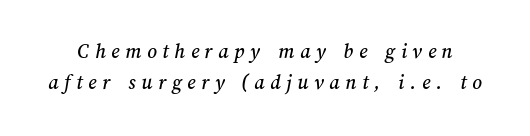
{"underline": "no", "line_spacing": "normal", "line_spacing_ratio": 1.48, "letter_spacing": "wide", "letter_spacing_em": 0.27, "glyph_px": 21}
